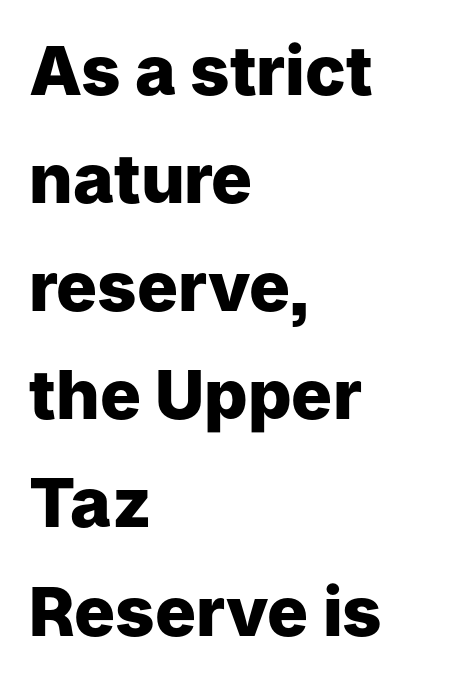
Q: Is the text bold? A: Yes.
Q: Is the text italic (slanted)? A: No, it is upright.
Q: Is the typeface a serif or a sans-serif typeface? A: Sans-serif.
Q: Is the text underlined? A: No.
Q: How is the paragraph aligned? A: Left-aligned.
Q: Is the spacing between letters normal or unusually wide? A: Normal.
Q: Is the spacing between lines tight, normal or loose? A: Normal.
Q: Width (condensed, normal, or wide)? A: Normal.
Q: Stroke contrast? A: Low.
Q: x-height? A: Medium.
Q: Monospaced? A: No.
